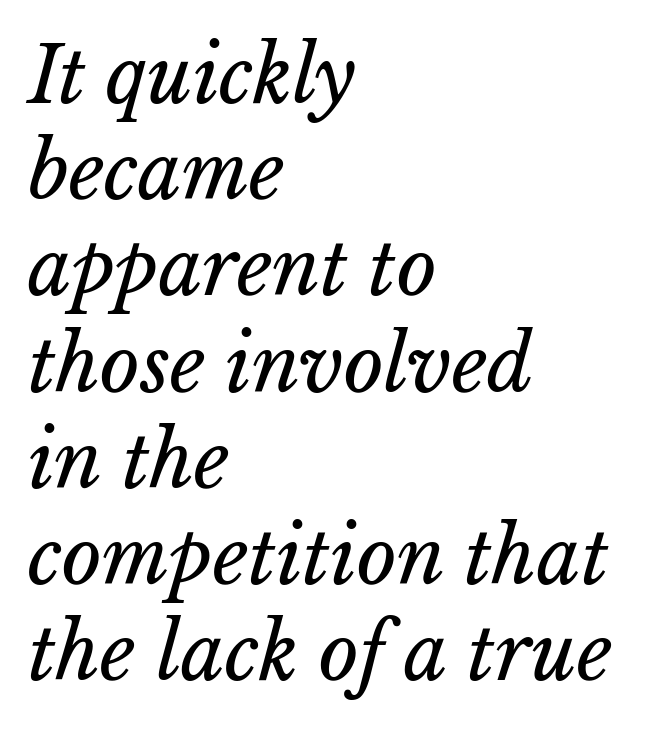
{"italic": "yes", "lean": "right", "slant_degrees": 15, "bold": "no", "weight": "regular", "width": "normal", "stroke_contrast": "low", "x_height": "medium", "monospaced": "no", "underline": "no", "align": "left", "line_spacing": "normal", "line_spacing_ratio": 1.25, "letter_spacing": "normal", "letter_spacing_em": 0.0, "glyph_px": 77}
